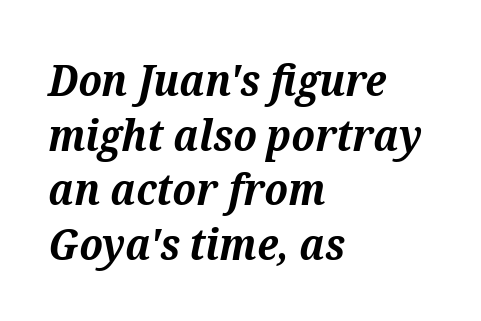
Does the weight exceed regular? Yes, all the way to bold. The area under the type is left untouched. This rendering uses left alignment, leaving the right contour irregular. The rendering uses natural spacing where letterforms have individual widths. Serif or sans? Serif — the stroke terminals have little feet.
